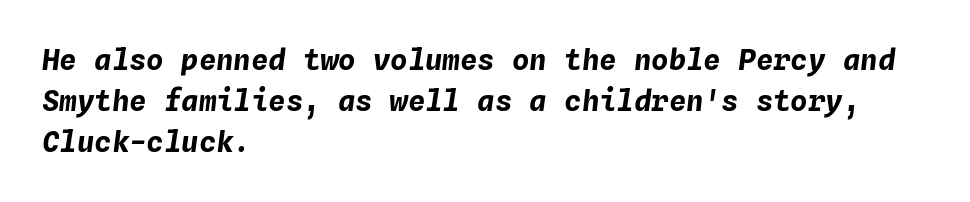
In terms of leading, this rendering sits right in the middle. The typesetter chose a ragged-right arrangement here. Looking at the ascenders, they clearly lean. Every character here occupies the same horizontal width, giving the sample a typewriter-like rhythm. Heavy-handed strokes throughout: this text is bold.
